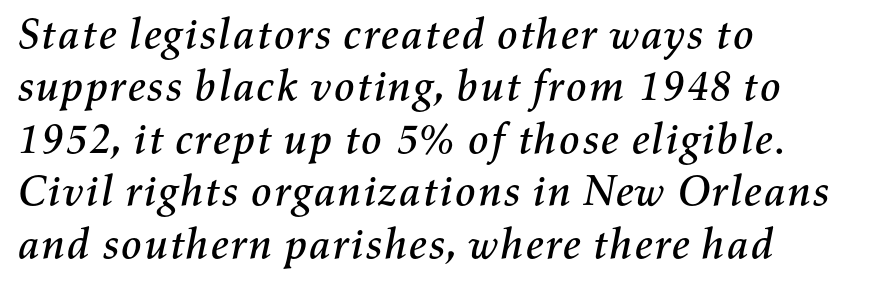
The image shows 43 px text type, italic (leaning right); set left-aligned, line spacing 1.22x, normal letter spacing, not underlined; medium stroke contrast and a medium x-height.
